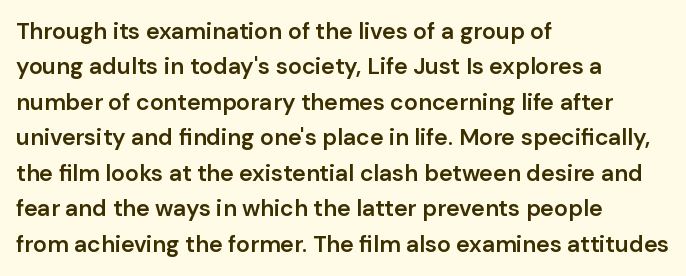
The image shows 23 px text type, upright; set left-aligned, normal line spacing (1.54x), normal letter spacing, not underlined.
